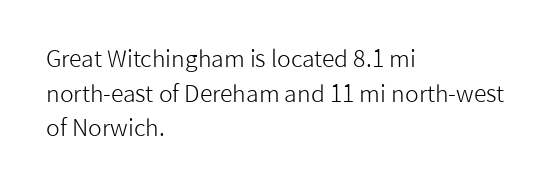
The image shows 23 px text type, upright; set left-aligned, normal line spacing (1.51x), normal letter spacing, not underlined.
